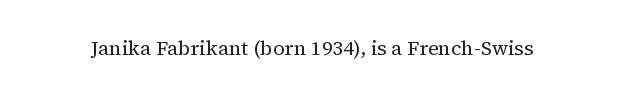
Q: Is the text bold? A: No.
Q: Is the text italic (slanted)? A: No, it is upright.
Q: Is the text underlined? A: No.
Q: Is the spacing between letters normal or unusually wide? A: Normal.
